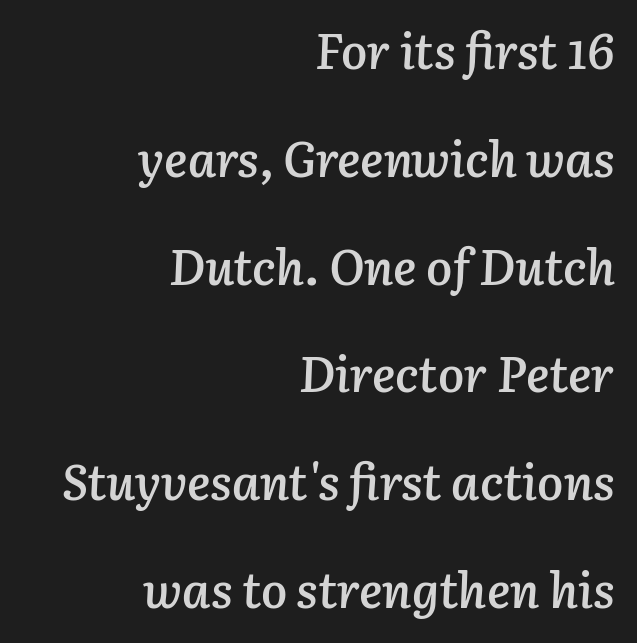
Q: Is the text bold? A: Semi-bold.
Q: Is the text italic (slanted)? A: Yes, it leans right by about 3 degrees.
Q: Is the text underlined? A: No.
Q: How is the paragraph aligned? A: Right-aligned.
Q: Is the spacing between letters normal or unusually wide? A: Normal.
Q: Is the spacing between lines tight, normal or loose? A: Loose.
Q: Width (condensed, normal, or wide)? A: Normal.
Q: Stroke contrast? A: Low.
Q: x-height? A: Medium.
Q: Monospaced? A: No.
